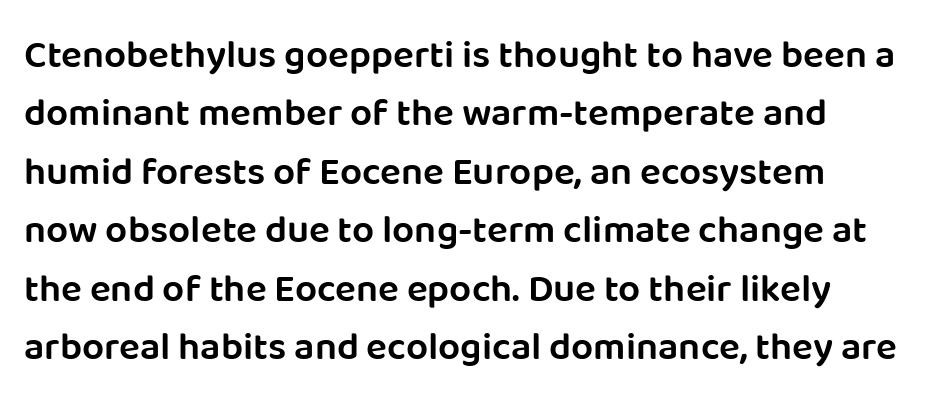
{"serif": "no", "italic": "no", "bold": "semi", "weight": "semibold", "width": "normal", "stroke_contrast": "low", "x_height": "large", "monospaced": "no", "underline": "no", "line_spacing": "normal", "line_spacing_ratio": 1.5, "letter_spacing": "normal", "letter_spacing_em": 0.0, "glyph_px": 39}
